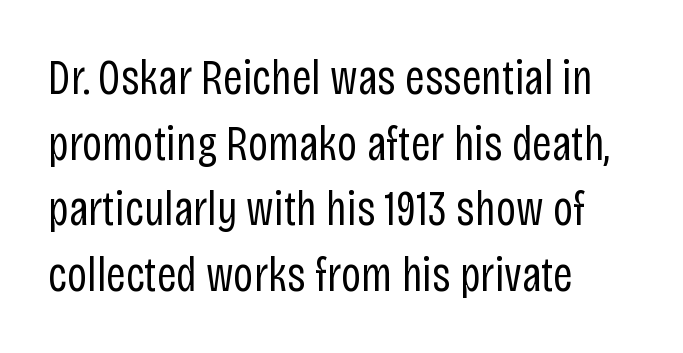
Q: Is the text bold? A: No.
Q: Is the text italic (slanted)? A: No, it is upright.
Q: Is the typeface a serif or a sans-serif typeface? A: Sans-serif.
Q: Is the text underlined? A: No.
Q: How is the paragraph aligned? A: Left-aligned.
Q: Is the spacing between letters normal or unusually wide? A: Normal.
Q: Is the spacing between lines tight, normal or loose? A: Normal.
Q: Width (condensed, normal, or wide)? A: Condensed.
Q: Stroke contrast? A: Low.
Q: x-height? A: Large.
Q: Monospaced? A: No.
